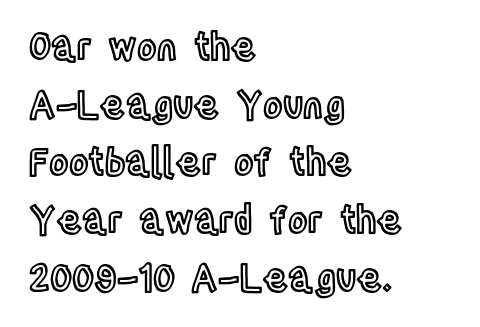
Q: Is the text italic (slanted)? A: No, it is upright.
Q: Is the text underlined? A: No.
Q: How is the paragraph aligned? A: Left-aligned.
Q: Is the spacing between letters normal or unusually wide? A: Normal.
Q: Is the spacing between lines tight, normal or loose? A: Normal.
Q: Width (condensed, normal, or wide)? A: Condensed.
Q: x-height? A: Large.
Q: Monospaced? A: No.
